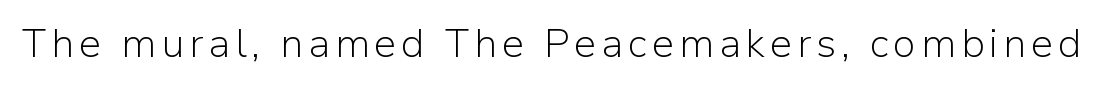
The image shows 40 px light sans-serif type, upright; set not underlined; low stroke contrast and a medium x-height.
